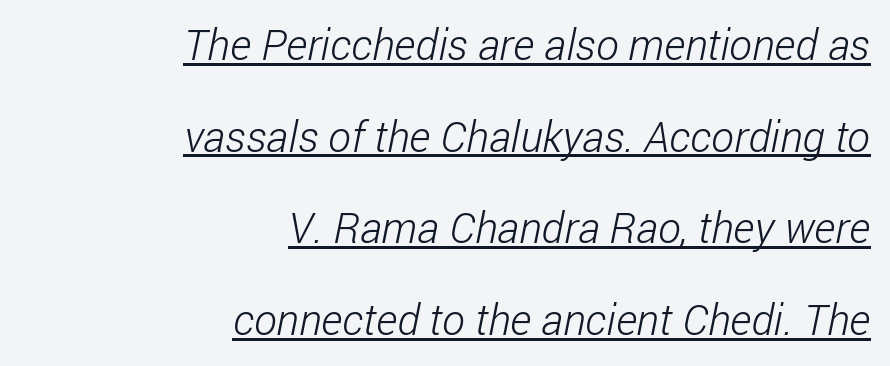
The image shows 43 px light, condensed sans-serif type; set right-aligned, loose line spacing (2.13x), normal letter spacing, underlined; low stroke contrast and a medium x-height.
